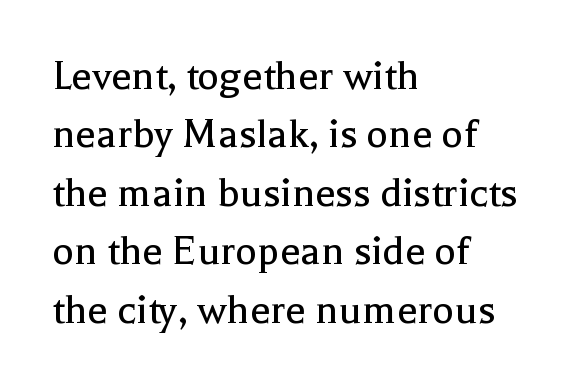
The image shows 46 px regular-weight serif type, upright; set left-aligned, normal line spacing (1.27x), normal letter spacing, not underlined; a medium x-height.
